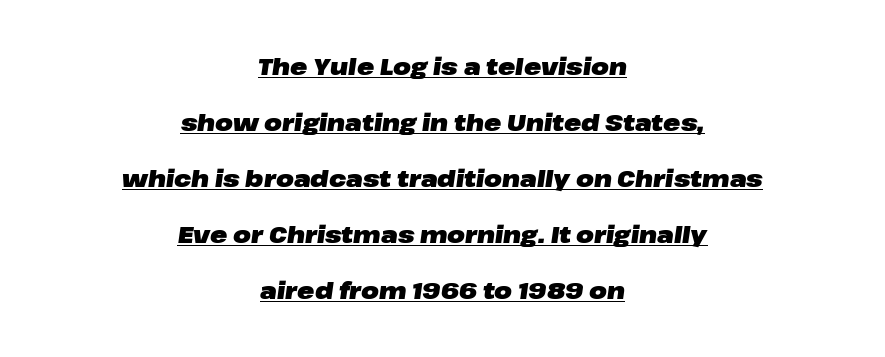
Does the lettering tilt? It does — this is italic. The face used here is rendered with its standard letterfit. Vertically, the passage feels expansive, rows floating well apart. Compared with a flush-left layout, this one balances lines on the center instead. You'd pick this weight for a headline — it's a proper bold. Compared with undecorated copy, this sample adds a rule below the words.
